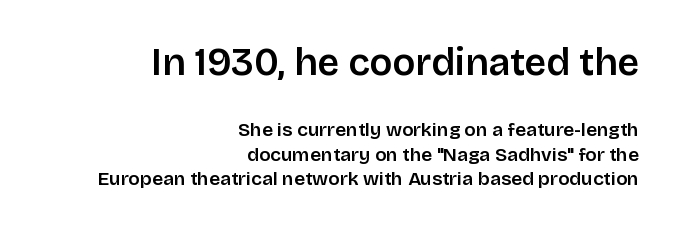
{"serif": "no", "italic": "no", "width": "normal", "stroke_contrast": "low", "x_height": "large", "monospaced": "no", "underline": "no", "align": "right", "line_spacing": "normal", "line_spacing_ratio": 1.29, "letter_spacing": "normal", "letter_spacing_em": 0.0, "larger_block": "first", "size_ratio": 2.0, "glyph_px": 38}
